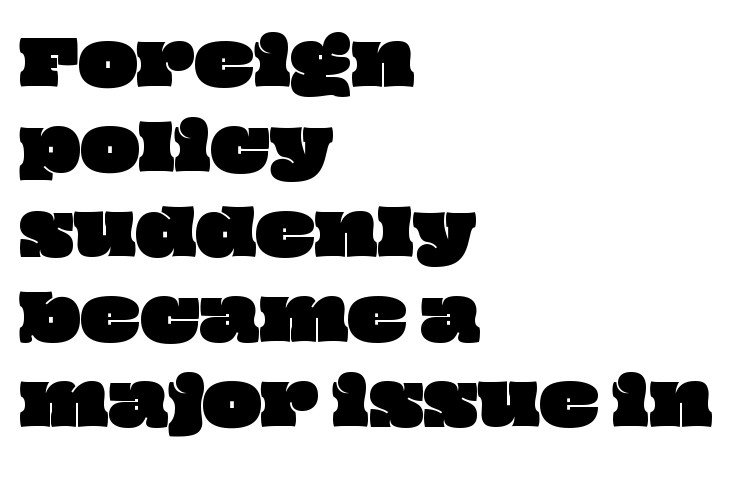
What stands out about the letter spacing? Nothing — it is the standard amount. The vertical gap from one line to the next is medium. Check the space under the baseline: it is left empty. The passage is arranged the way most books set body copy — flush left.
